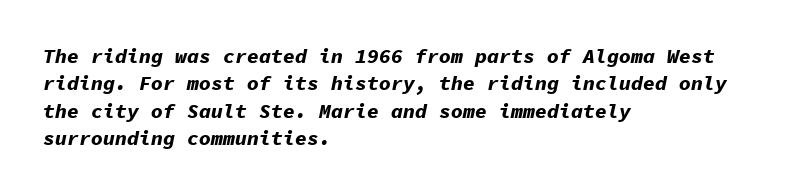
Q: Is the text bold? A: Yes.
Q: Is the text italic (slanted)? A: Yes, it leans right by about 11 degrees.
Q: Is the text underlined? A: No.
Q: How is the paragraph aligned? A: Left-aligned.
Q: Is the spacing between letters normal or unusually wide? A: Normal.
Q: Is the spacing between lines tight, normal or loose? A: Normal.
